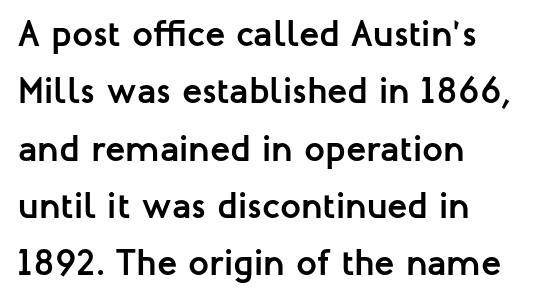
Q: Is the text bold? A: Yes.
Q: Is the text italic (slanted)? A: No, it is upright.
Q: Is the typeface a serif or a sans-serif typeface? A: Sans-serif.
Q: Is the text underlined? A: No.
Q: How is the paragraph aligned? A: Left-aligned.
Q: Is the spacing between letters normal or unusually wide? A: Normal.
Q: Is the spacing between lines tight, normal or loose? A: Normal.
Q: Width (condensed, normal, or wide)? A: Normal.
Q: Stroke contrast? A: Low.
Q: x-height? A: Medium.
Q: Monospaced? A: No.
